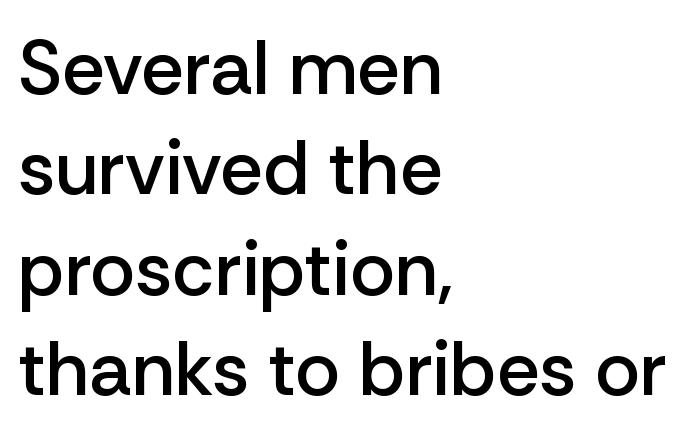
Q: Is the text bold? A: Semi-bold.
Q: Is the text italic (slanted)? A: No, it is upright.
Q: Is the typeface a serif or a sans-serif typeface? A: Sans-serif.
Q: Is the text underlined? A: No.
Q: How is the paragraph aligned? A: Left-aligned.
Q: Is the spacing between letters normal or unusually wide? A: Normal.
Q: Is the spacing between lines tight, normal or loose? A: Normal.
Q: Width (condensed, normal, or wide)? A: Normal.
Q: Stroke contrast? A: Low.
Q: x-height? A: Medium.
Q: Monospaced? A: No.
